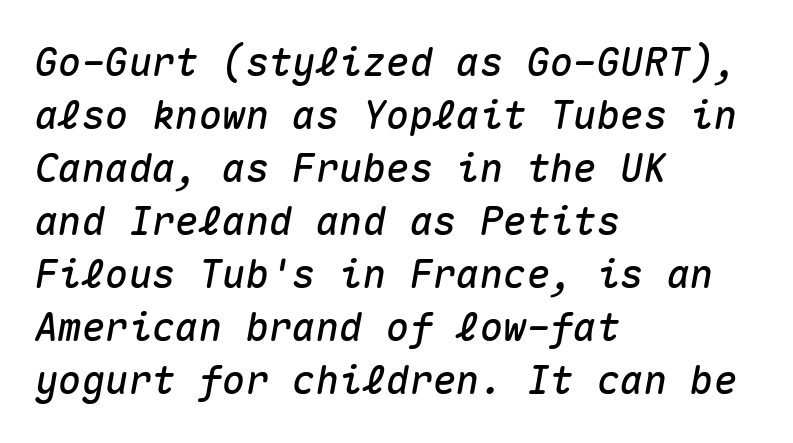
{"italic": "yes", "lean": "right", "slant_degrees": 10, "width": "normal", "stroke_contrast": "medium", "x_height": "medium", "monospaced": "yes", "underline": "no", "align": "left", "line_spacing": "normal", "line_spacing_ratio": 1.36, "letter_spacing": "normal", "letter_spacing_em": 0.0, "glyph_px": 39}
